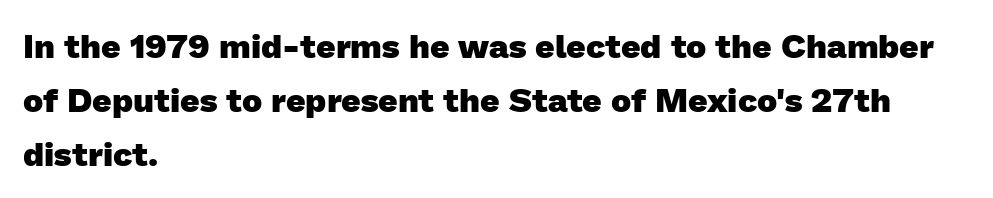
The image shows 34 px heavy sans-serif type; set left-aligned, normal line spacing (1.59x), normal letter spacing, not underlined; low stroke contrast and a medium x-height.
